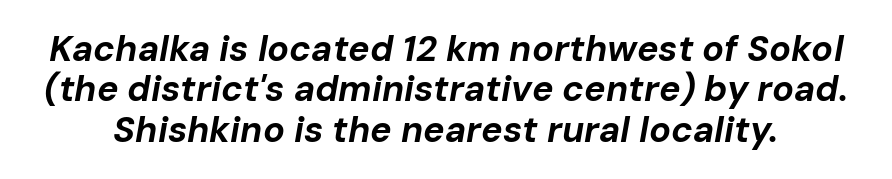
Q: Is the text bold? A: Yes.
Q: Is the text italic (slanted)? A: Yes, it leans right by about 10 degrees.
Q: Is the text underlined? A: No.
Q: Is the spacing between letters normal or unusually wide? A: Normal.
Q: Is the spacing between lines tight, normal or loose? A: Tight.
Q: Width (condensed, normal, or wide)? A: Normal.
Q: Stroke contrast? A: Low.
Q: x-height? A: Medium.
Q: Monospaced? A: No.
